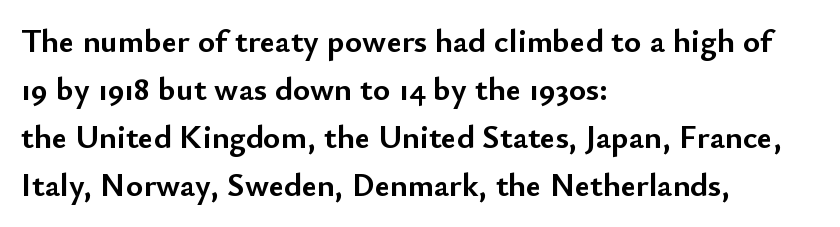
Q: Is the text bold? A: Yes.
Q: Is the text italic (slanted)? A: No, it is upright.
Q: Is the typeface a serif or a sans-serif typeface? A: Sans-serif.
Q: Is the text underlined? A: No.
Q: How is the paragraph aligned? A: Left-aligned.
Q: Is the spacing between letters normal or unusually wide? A: Normal.
Q: Is the spacing between lines tight, normal or loose? A: Normal.
Q: Width (condensed, normal, or wide)? A: Normal.
Q: Stroke contrast? A: Low.
Q: x-height? A: Small.
Q: Monospaced? A: No.
